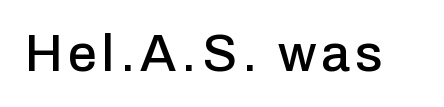
Q: Is the text italic (slanted)? A: No, it is upright.
Q: Is the typeface a serif or a sans-serif typeface? A: Sans-serif.
Q: Is the text underlined? A: No.
Q: Width (condensed, normal, or wide)? A: Normal.
Q: Stroke contrast? A: Low.
Q: x-height? A: Medium.
Q: Monospaced? A: No.
